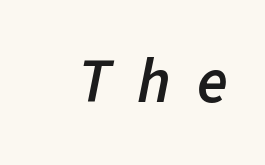
The image shows 63 px semibold type, italic (leaning right); set unusually wide letter spacing (+0.42 em), not underlined; low stroke contrast and a medium x-height.
